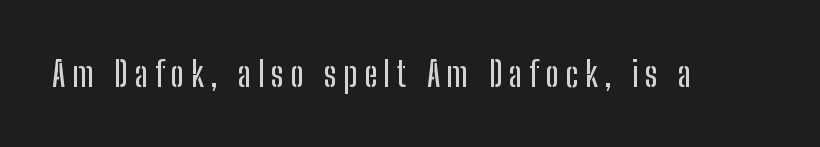
{"serif": "no", "italic": "no", "width": "condensed", "stroke_contrast": "low", "x_height": "medium", "monospaced": "no", "underline": "no", "glyph_px": 35}
